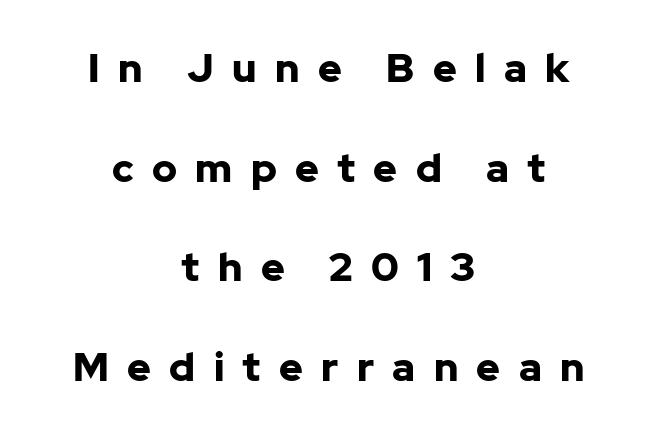
The designer went with a sans here, leaving each stem footless. Plenty of ink on the page — the face is bold. The letters stand upright; this is a roman face. The glyphs are unaccompanied by any horizontal stroke below them.
